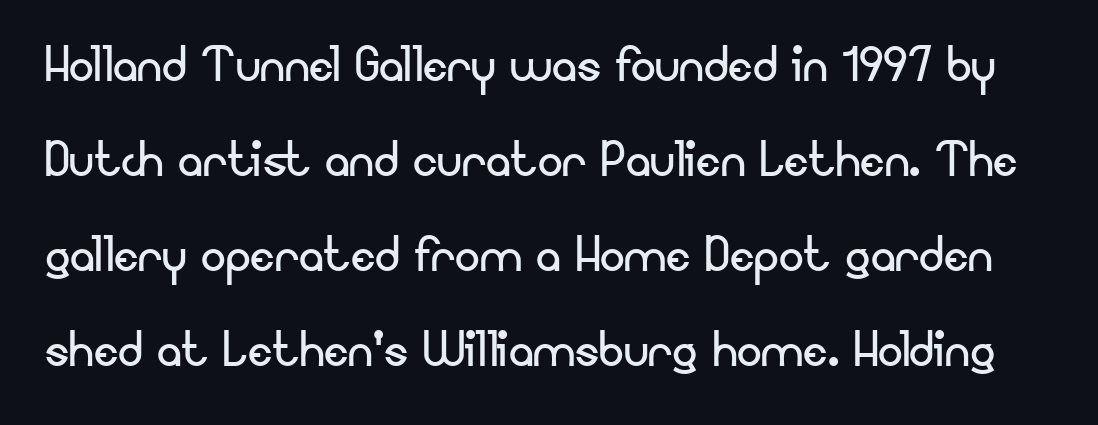
Character widths vary here, with narrow letters taking less room than wide ones. A typesetter would mark this as roman, not italic. Default kerning and tracking; the words read as compact shapes. Heft: none added — not bold.
